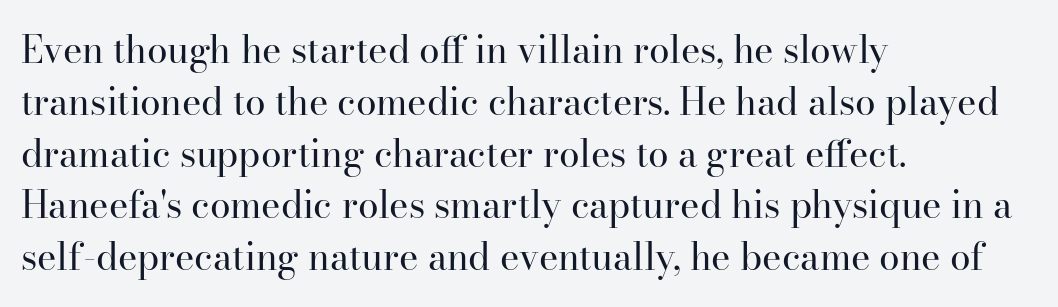
Q: Is the text bold? A: No.
Q: Is the text italic (slanted)? A: No, it is upright.
Q: Is the typeface a serif or a sans-serif typeface? A: Serif.
Q: Is the text underlined? A: No.
Q: How is the paragraph aligned? A: Left-aligned.
Q: Is the spacing between letters normal or unusually wide? A: Normal.
Q: Is the spacing between lines tight, normal or loose? A: Normal.
Q: Width (condensed, normal, or wide)? A: Normal.
Q: Stroke contrast? A: High.
Q: x-height? A: Small.
Q: Monospaced? A: No.
